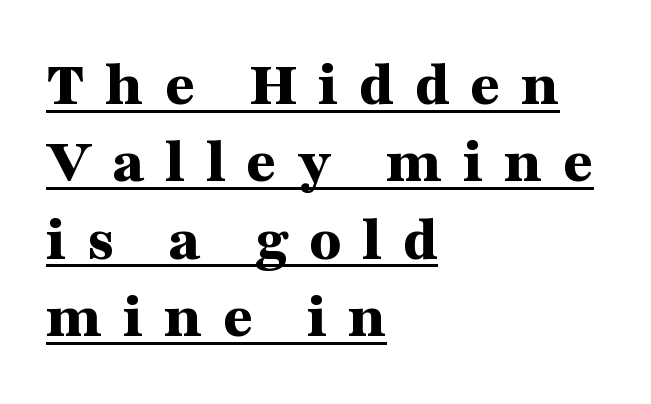
Q: Is the text bold? A: Yes.
Q: Is the text italic (slanted)? A: No, it is upright.
Q: Is the typeface a serif or a sans-serif typeface? A: Serif.
Q: Is the text underlined? A: Yes.
Q: How is the paragraph aligned? A: Left-aligned.
Q: Is the spacing between letters normal or unusually wide? A: Unusually wide.
Q: Width (condensed, normal, or wide)? A: Wide.
Q: Stroke contrast? A: Medium.
Q: x-height? A: Medium.
Q: Monospaced? A: No.
